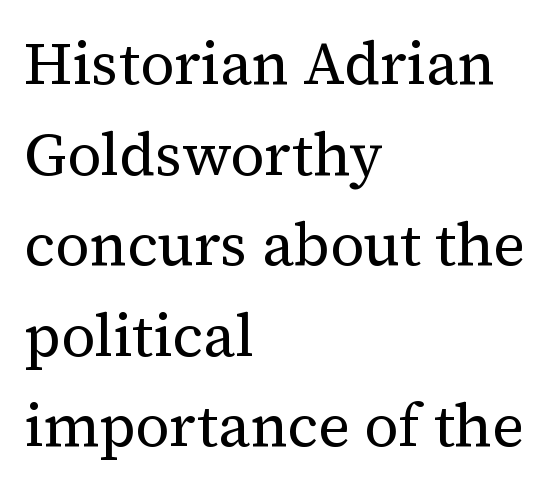
{"serif": "yes", "italic": "no", "bold": "no", "weight": "regular", "width": "normal", "stroke_contrast": "medium", "x_height": "medium", "monospaced": "no", "underline": "no", "align": "left", "line_spacing": "normal", "line_spacing_ratio": 1.51, "letter_spacing": "normal", "letter_spacing_em": 0.0, "glyph_px": 60}
